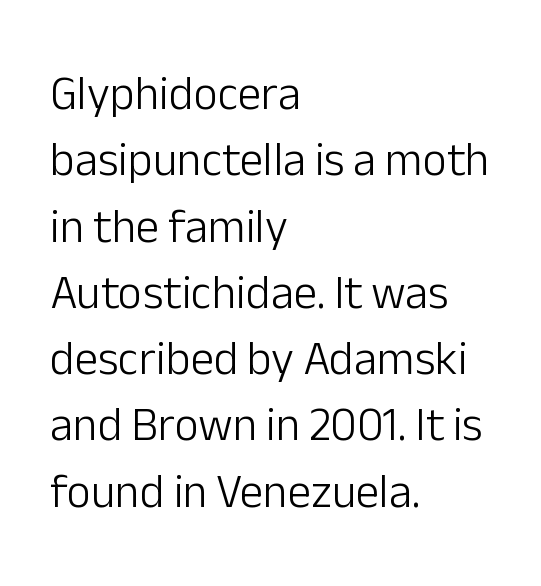
Q: Is the text bold? A: No.
Q: Is the text italic (slanted)? A: No, it is upright.
Q: Is the typeface a serif or a sans-serif typeface? A: Sans-serif.
Q: Is the text underlined? A: No.
Q: How is the paragraph aligned? A: Left-aligned.
Q: Is the spacing between letters normal or unusually wide? A: Normal.
Q: Is the spacing between lines tight, normal or loose? A: Normal.
Q: Width (condensed, normal, or wide)? A: Normal.
Q: Stroke contrast? A: Low.
Q: x-height? A: Medium.
Q: Monospaced? A: No.
